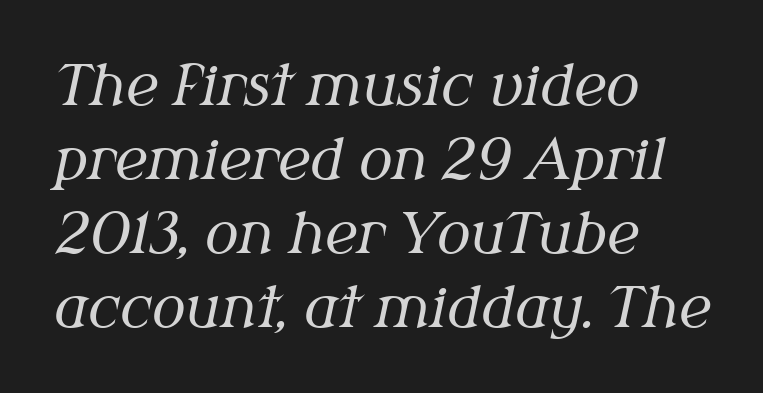
{"serif": "yes", "italic": "yes", "lean": "right", "slant_degrees": 12, "bold": "no", "weight": "regular", "width": "normal", "stroke_contrast": "medium", "x_height": "medium", "monospaced": "no", "underline": "no", "align": "left", "line_spacing": "normal", "line_spacing_ratio": 1.32, "letter_spacing": "normal", "letter_spacing_em": 0.0, "glyph_px": 56}
